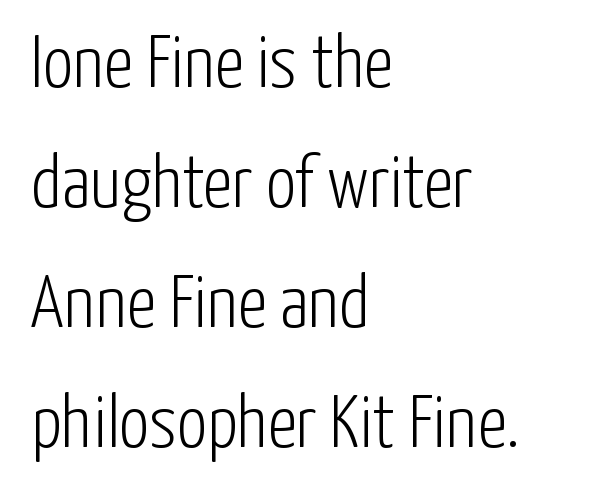
Is this a fixed-width face? No — the glyphs have proportional, varying widths. Glance below the letters and you will spot only blank space. Summary of vertical rhythm: regular, with standard interline spacing. Tracking here is standard; glyphs follow each other at the usual distance. Every stem runs plumb, perpendicular to the baseline.
